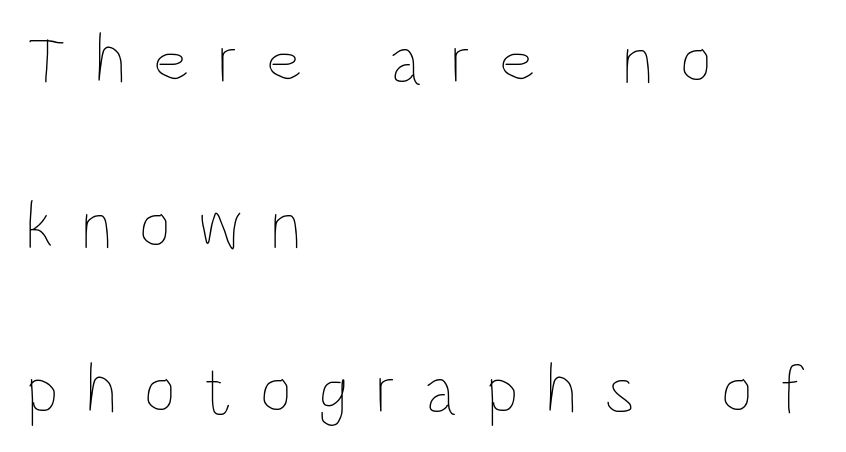
The image shows 69 px thin, condensed type, upright; set left-aligned, loose line spacing (2.39x), unusually wide letter spacing (+0.4 em), not underlined; low stroke contrast and a large x-height.
